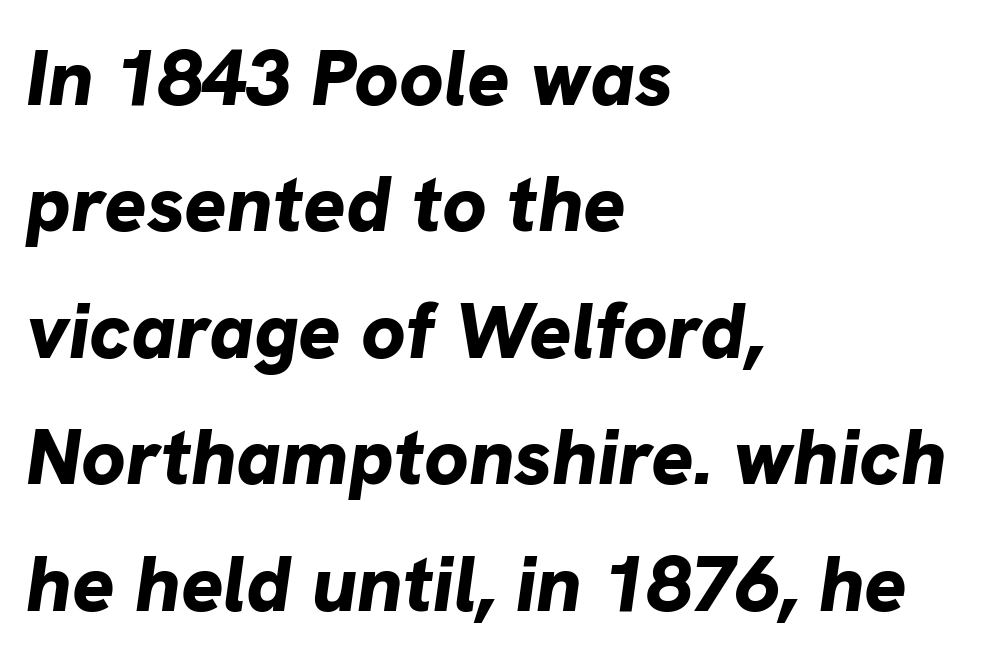
The image shows 79 px bold type, italic (leaning right); set left-aligned, normal line spacing (1.6x), normal letter spacing, not underlined; low stroke contrast and a medium x-height.
